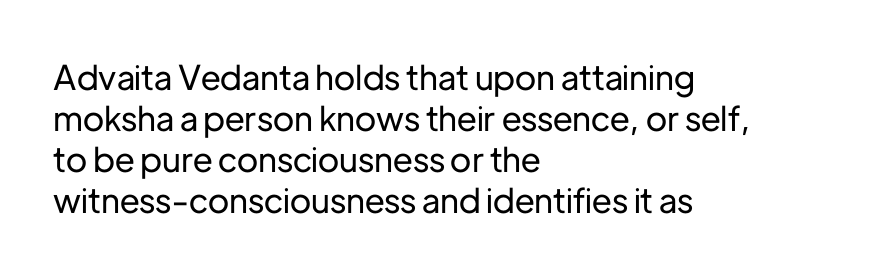
The image shows 34 px sans-serif type, upright; set left-aligned, line spacing 1.21x, normal letter spacing, not underlined; low stroke contrast and a medium x-height.
